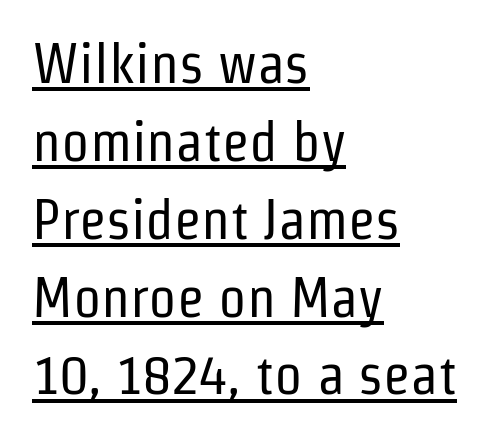
No feet cap the strokes, marking this as sans-serif type. The typesetter has applied underlining to the passage shown. The font's upright variant was chosen for this text. Nothing unusual about the tracking: characters are spaced as the font intends.
